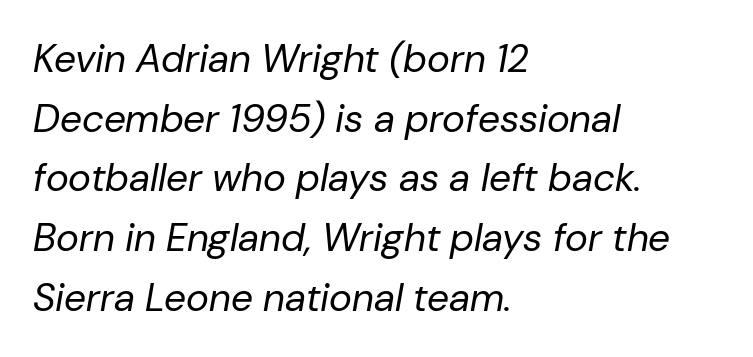
These lines are rendered in a variable-pitch font. Leftover space on each line is placed entirely after the last word. The typesetting does not lean heavy: it is not bold. The passage shown has conventional tracking throughout. Honestly, the row spacing looks completely unremarkable. Has an underline been added? It has not.
